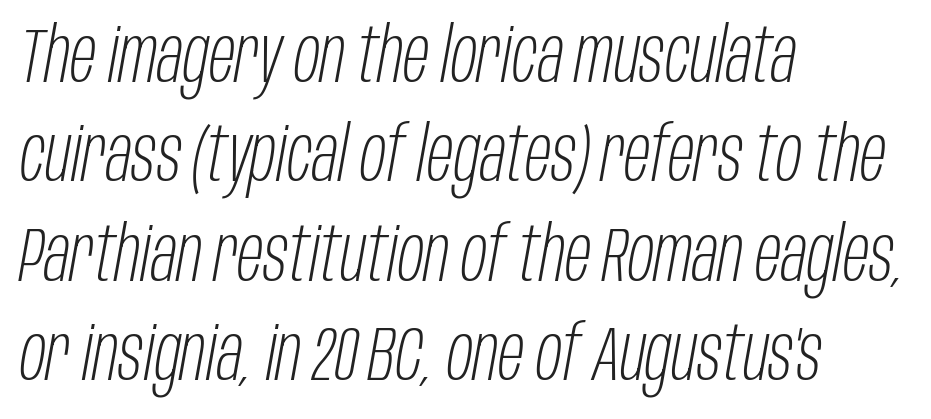
The image shows 77 px light, condensed type, italic (leaning right); set left-aligned, normal line spacing (1.29x), normal letter spacing, not underlined; low stroke contrast and a large x-height.
